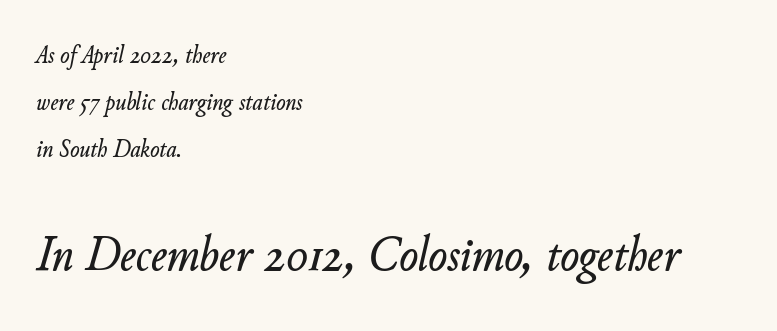
Q: Is the text italic (slanted)? A: Yes, it leans right by about 11 degrees.
Q: Is the text underlined? A: No.
Q: How is the paragraph aligned? A: Left-aligned.
Q: Is the spacing between letters normal or unusually wide? A: Normal.
Q: Which block of text is set in a larger size, the first (top) or the second (bottom)? A: The second (bottom) one.
Q: Width (condensed, normal, or wide)? A: Normal.
Q: Stroke contrast? A: Low.
Q: x-height? A: Small.
Q: Monospaced? A: No.
